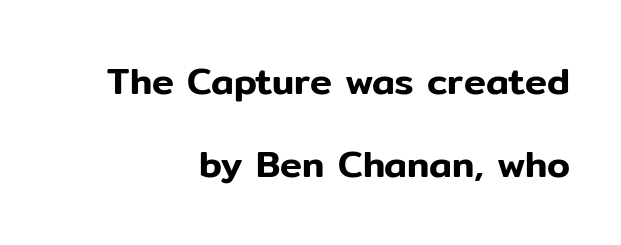
{"serif": "no", "italic": "no", "width": "normal", "stroke_contrast": "low", "x_height": "medium", "monospaced": "no", "underline": "no", "align": "right", "line_spacing": "loose", "line_spacing_ratio": 2.25, "letter_spacing": "normal", "letter_spacing_em": 0.0, "glyph_px": 37}
